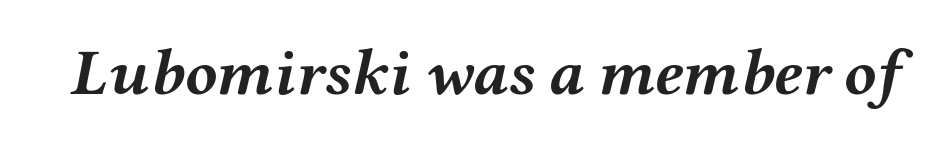
{"italic": "yes", "lean": "right", "slant_degrees": 12, "bold": "yes", "weight": "semibold", "width": "wide", "stroke_contrast": "medium", "x_height": "medium", "monospaced": "no", "underline": "no", "letter_spacing": "normal", "letter_spacing_em": 0.0, "glyph_px": 66}
